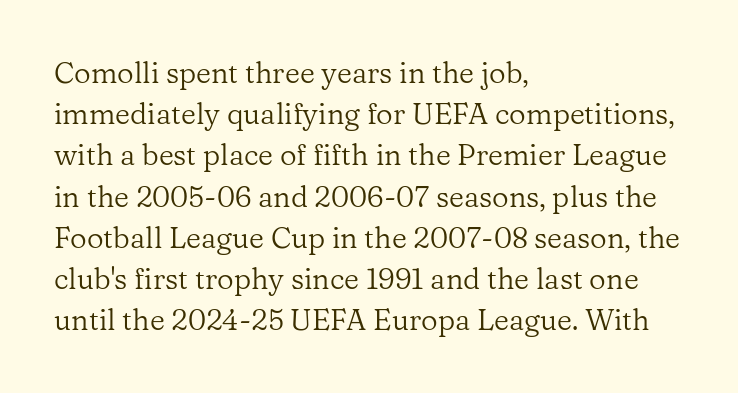
Clear beneath every line of the passage. The strokes carry an ordinary text weight at most. This is serif lettering, the kind often seen in printed books. Vertically, the passage feels balanced, rows spaced as you'd expect. The text block is weighted toward the left margin, trailing off unevenly rightward. Think of a printed novel: that variable character pitch is what you see here.
